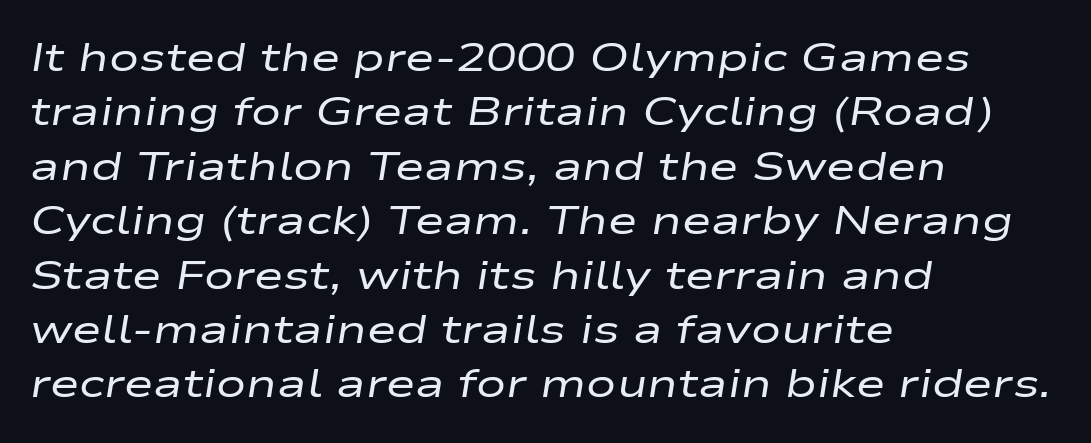
Note the varied advance widths — an 'i' is clearly narrower than an 'm'. Reading down the block, your eye returns to a fixed left position each line. Standard letterfit; no display-style spreading of the glyphs. No letter is thick-stroked: the sample isn't bold.
